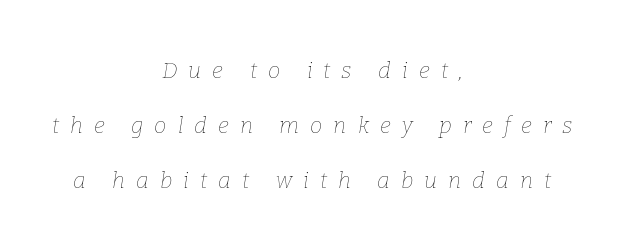
{"italic": "yes", "lean": "right", "slant_degrees": 9, "bold": "no", "underline": "no", "align": "center", "line_spacing": "loose", "line_spacing_ratio": 2.49, "letter_spacing": "wide", "letter_spacing_em": 0.5, "glyph_px": 22}
